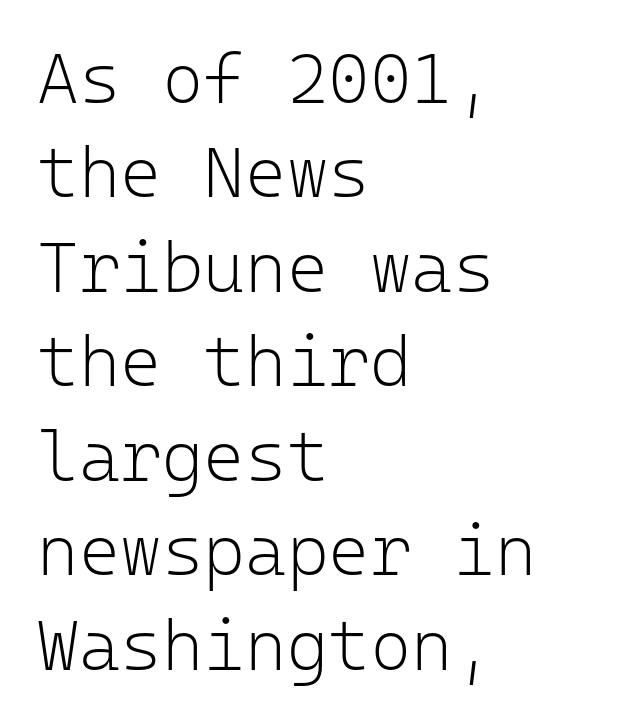
{"serif": "no", "italic": "no", "bold": "no", "weight": "light", "width": "normal", "stroke_contrast": "low", "x_height": "medium", "monospaced": "yes", "underline": "no", "align": "left", "line_spacing": "normal", "line_spacing_ratio": 1.33, "letter_spacing": "normal", "letter_spacing_em": 0.0, "glyph_px": 71}
